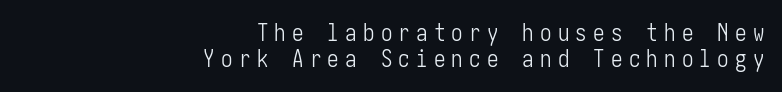
Q: Is the text bold? A: No.
Q: Is the text italic (slanted)? A: No, it is upright.
Q: Is the text underlined? A: No.
Q: How is the paragraph aligned? A: Right-aligned.
Q: Is the spacing between letters normal or unusually wide? A: Unusually wide.
Q: Is the spacing between lines tight, normal or loose? A: Tight.
